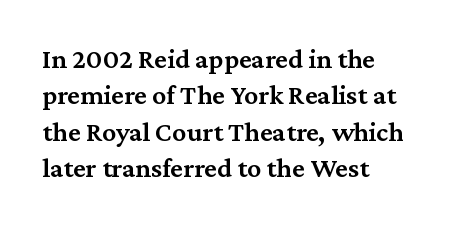
{"serif": "yes", "italic": "no", "bold": "semi", "weight": "semibold", "width": "normal", "stroke_contrast": "medium", "x_height": "medium", "monospaced": "no", "underline": "no", "align": "left", "line_spacing": "normal", "line_spacing_ratio": 1.3, "letter_spacing": "normal", "letter_spacing_em": 0.0, "glyph_px": 28}
